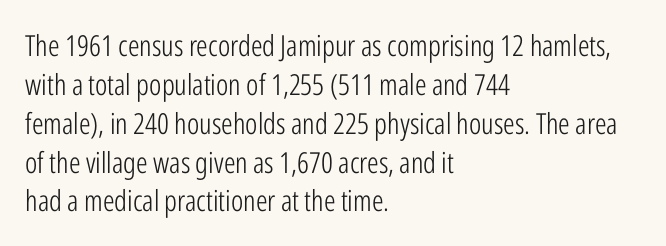
{"serif": "no", "italic": "no", "bold": "no", "weight": "light", "width": "condensed", "stroke_contrast": "low", "x_height": "medium", "monospaced": "no", "underline": "no", "align": "left", "line_spacing": "normal", "line_spacing_ratio": 1.34, "letter_spacing": "normal", "letter_spacing_em": 0.0, "glyph_px": 29}
